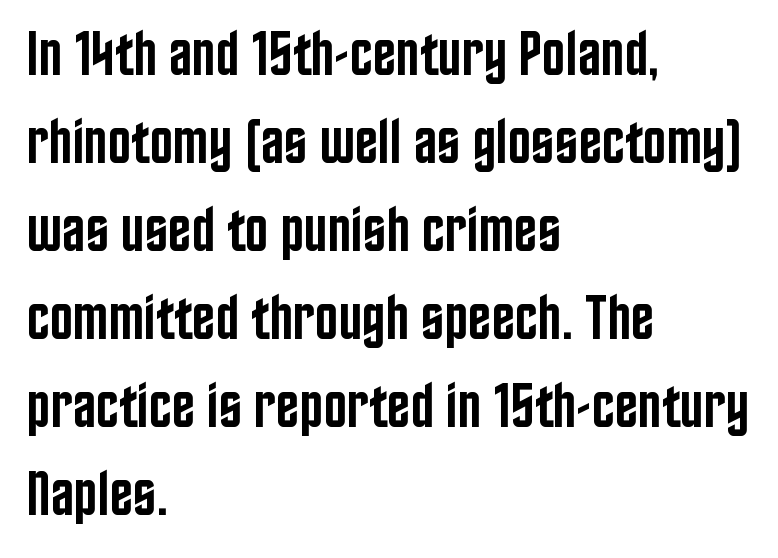
The image shows 62 px semibold, condensed sans-serif type, upright; set left-aligned, normal line spacing (1.42x), normal letter spacing, not underlined; low stroke contrast and a large x-height.
